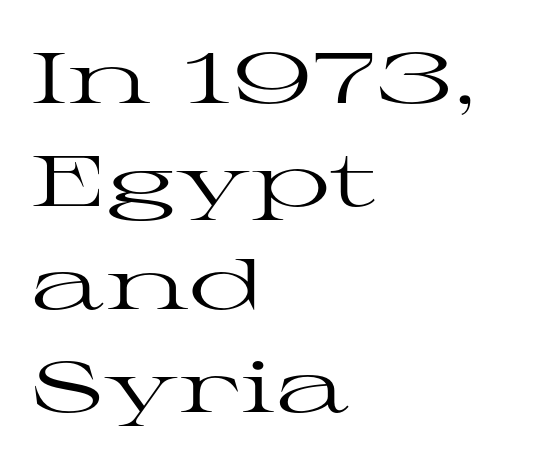
No word sits above an underline. Note the varied advance widths — an 'i' is clearly narrower than an 'm'. This sample keeps an unexceptional amount of space between lines. Nobody touched the tracking dial on this one. Notice how the passage keeps a crisp vertical edge on the left only.
